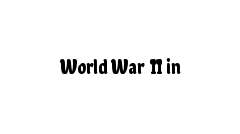
These lines keep a tight, regular rhythm from letter to letter. Unmarked baselines from the first word to the last. Italic: no, the glyphs are upright roman.
